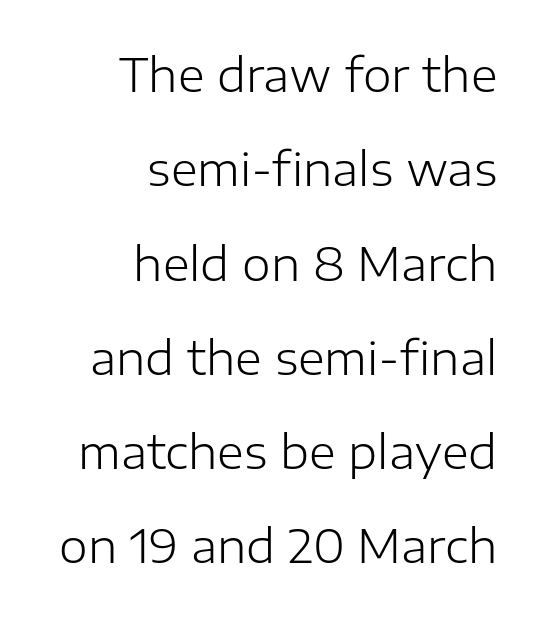
The image shows 46 px light sans-serif type, upright; set right-aligned, loose line spacing (2.05x), normal letter spacing, not underlined; low stroke contrast and a medium x-height.
